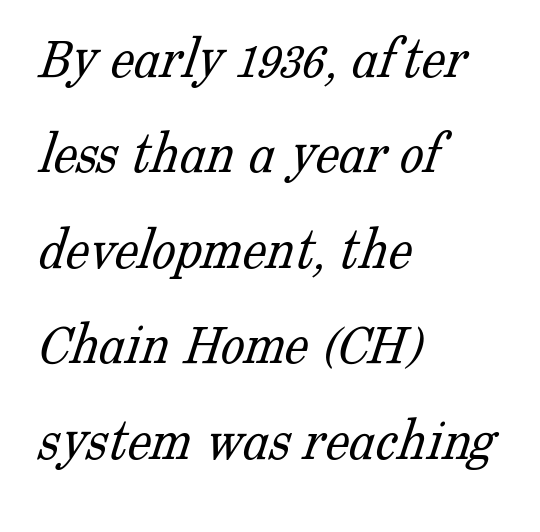
{"serif": "yes", "bold": "no", "weight": "light", "width": "normal", "stroke_contrast": "low", "x_height": "medium", "monospaced": "no", "underline": "no", "align": "left", "line_spacing": "normal", "line_spacing_ratio": 1.59, "letter_spacing": "normal", "letter_spacing_em": 0.0, "glyph_px": 60}
